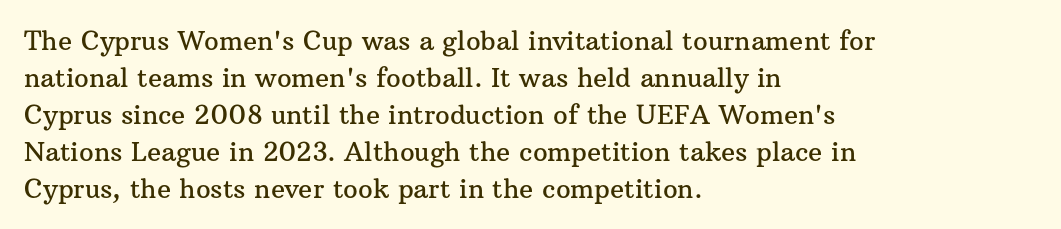
Inter-character spacing is left at the font's built-in metrics. Bare-footed words on every line. Every stem runs plumb, perpendicular to the baseline. Line spacing here is normal. Every row of glyphs begins at an identical x-position on the left.
